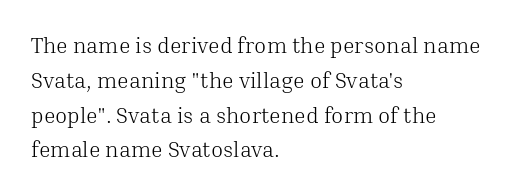
{"italic": "no", "bold": "no", "underline": "no", "align": "left", "line_spacing": "normal", "line_spacing_ratio": 1.58, "letter_spacing": "normal", "letter_spacing_em": 0.0, "glyph_px": 22}
